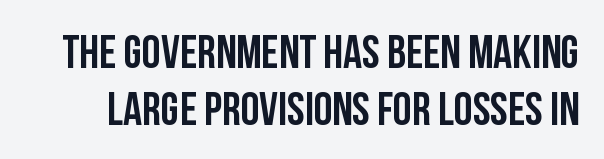
The image shows 47 px condensed sans-serif type, upright; set line spacing 1.21x, normal letter spacing, not underlined; low stroke contrast and a large x-height.
